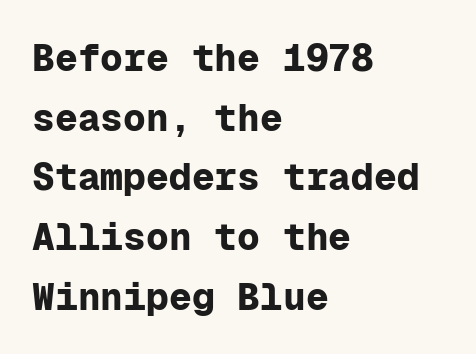
As a designer I'd log this as weight 700, bold. Do the letters lean? They stand straight. Each row of text sits above clean, open space. The vertical gap from one line to the next is medium. Observe the absence of serifs on each vertical stroke in this sample.
